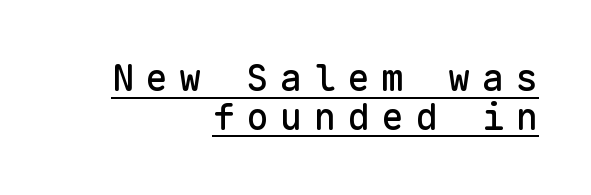
Q: Is the text italic (slanted)? A: No, it is upright.
Q: Is the typeface a serif or a sans-serif typeface? A: Sans-serif.
Q: Is the text underlined? A: Yes.
Q: How is the paragraph aligned? A: Right-aligned.
Q: Is the spacing between letters normal or unusually wide? A: Unusually wide.
Q: Is the spacing between lines tight, normal or loose? A: Tight.
Q: Width (condensed, normal, or wide)? A: Normal.
Q: Stroke contrast? A: Low.
Q: x-height? A: Medium.
Q: Monospaced? A: Yes.
